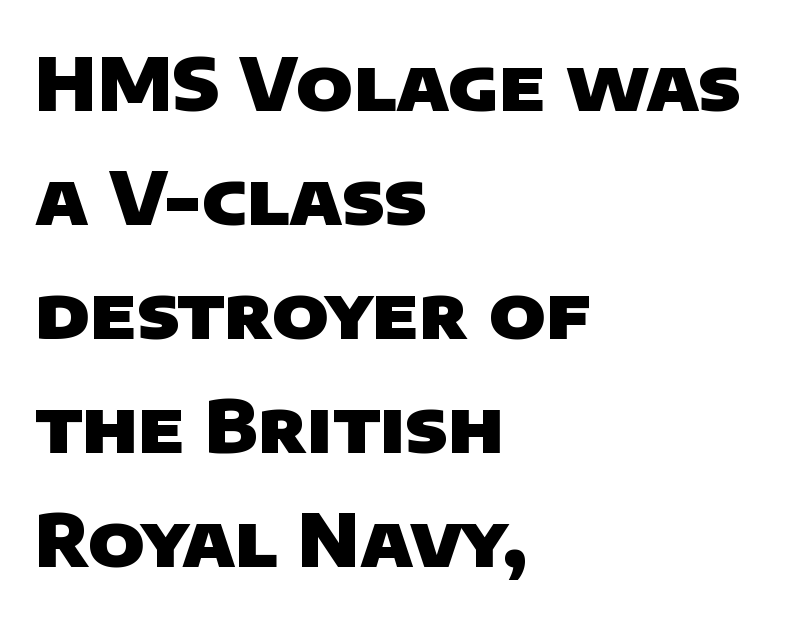
The image shows 73 px heavy sans-serif type; set left-aligned, normal line spacing (1.56x), normal letter spacing, not underlined; low stroke contrast and a large x-height.
